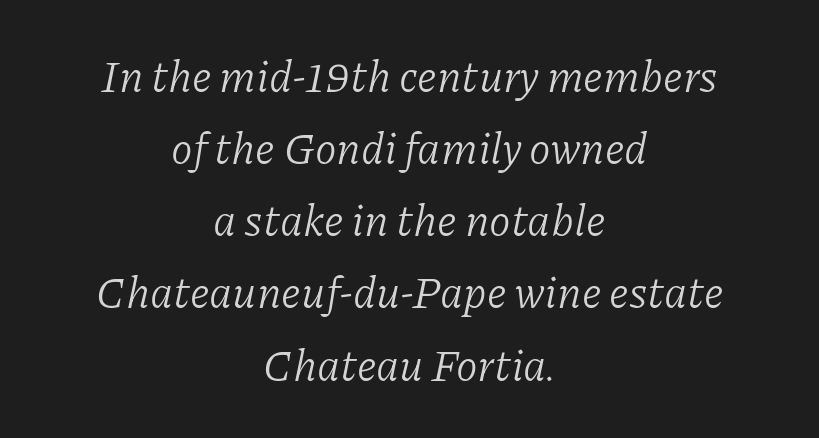
The image shows 44 px light serif type, italic (leaning right); set centered, normal line spacing (1.64x), normal letter spacing, not underlined; low stroke contrast and a medium x-height.
